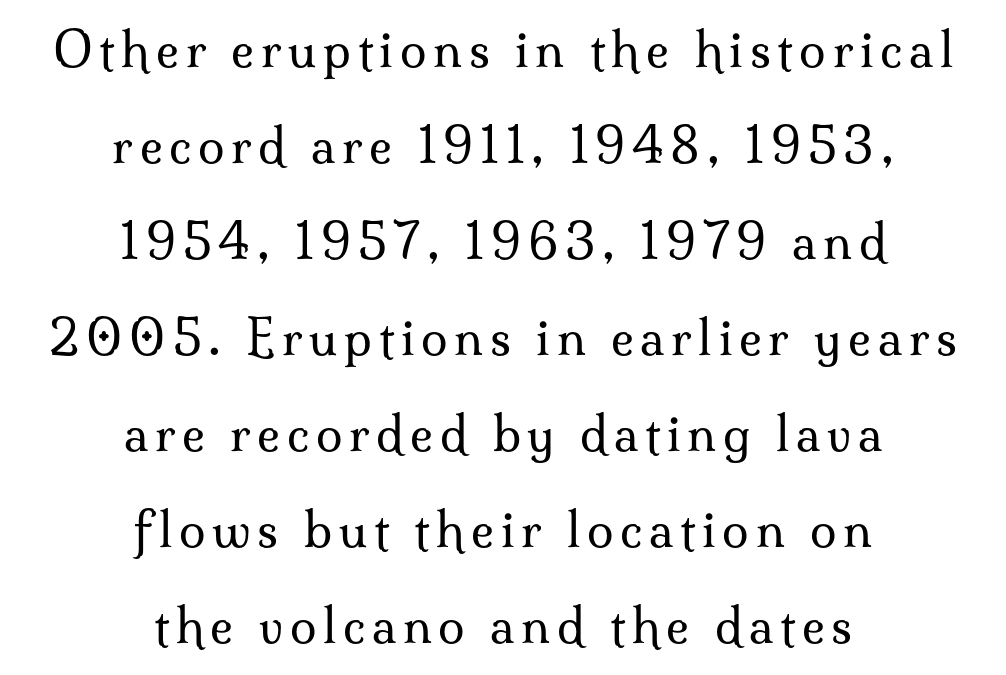
These lines are rendered in a variable-pitch font. The typeface has the unassuming heft of standard copy or less. This is roman type, the default non-slanted kind. Notice how the passage keeps no hard edge, just a central spine. What kind of face is this? One with serifs. The string is rendered with underlining switched off.
